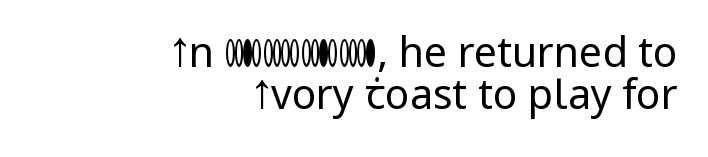
{"serif": "no", "italic": "no", "bold": "no", "weight": "regular", "width": "normal", "stroke_contrast": "low", "x_height": "medium", "monospaced": "no", "underline": "no", "align": "right", "line_spacing": "tight", "line_spacing_ratio": 1.03, "letter_spacing": "normal", "letter_spacing_em": 0.0, "glyph_px": 41}
